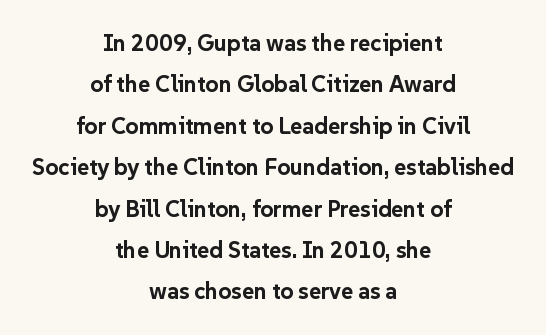
{"italic": "no", "bold": "yes", "underline": "no", "align": "center", "line_spacing_ratio": 1.8, "letter_spacing": "normal", "letter_spacing_em": 0.0, "glyph_px": 23}
